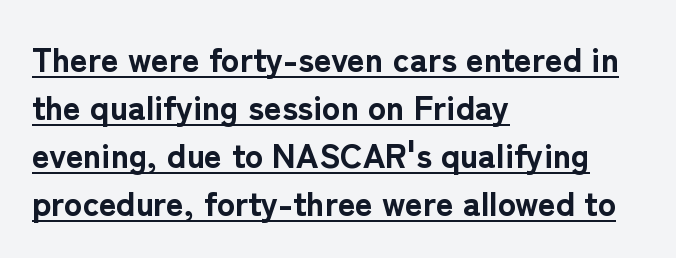
Q: Is the text bold? A: Yes.
Q: Is the text italic (slanted)? A: No, it is upright.
Q: Is the typeface a serif or a sans-serif typeface? A: Sans-serif.
Q: Is the text underlined? A: Yes.
Q: How is the paragraph aligned? A: Left-aligned.
Q: Is the spacing between letters normal or unusually wide? A: Normal.
Q: Is the spacing between lines tight, normal or loose? A: Normal.
Q: Width (condensed, normal, or wide)? A: Normal.
Q: Stroke contrast? A: Low.
Q: x-height? A: Medium.
Q: Monospaced? A: No.
